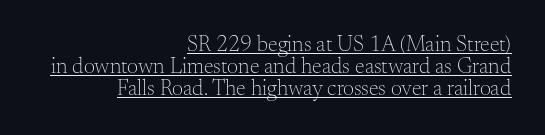
{"italic": "no", "bold": "no", "underline": "yes", "align": "right", "line_spacing": "tight", "line_spacing_ratio": 0.99, "letter_spacing": "normal", "letter_spacing_em": 0.0, "glyph_px": 22}
